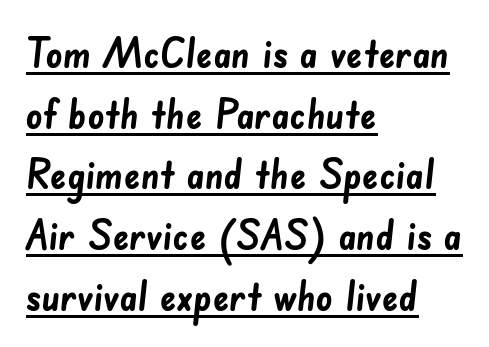
{"serif": "no", "bold": "yes", "weight": "semibold", "width": "normal", "stroke_contrast": "low", "x_height": "small", "monospaced": "no", "underline": "yes", "align": "left", "line_spacing": "normal", "line_spacing_ratio": 1.48, "letter_spacing": "normal", "letter_spacing_em": 0.0, "glyph_px": 41}
